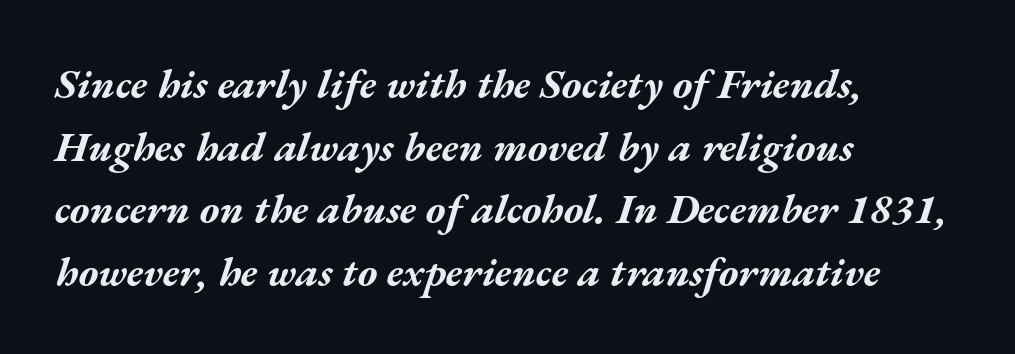
The image shows 42 px bold, wide type, italic (leaning right); set left-aligned, normal line spacing (1.49x), normal letter spacing, not underlined; medium stroke contrast and a medium x-height.
